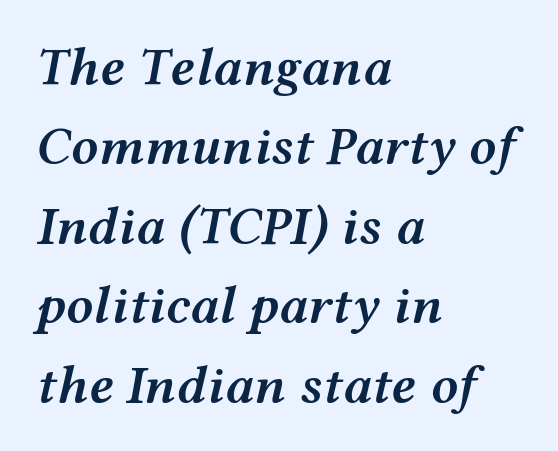
{"italic": "yes", "lean": "right", "slant_degrees": 12, "bold": "semi", "weight": "semibold", "width": "wide", "stroke_contrast": "medium", "x_height": "medium", "monospaced": "no", "underline": "no", "align": "left", "line_spacing": "normal", "line_spacing_ratio": 1.47, "letter_spacing": "normal", "letter_spacing_em": 0.0, "glyph_px": 54}
